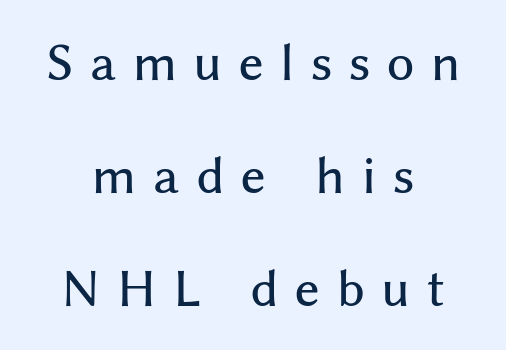
{"serif": "no", "italic": "no", "width": "normal", "stroke_contrast": "medium", "x_height": "medium", "monospaced": "no", "underline": "no", "align": "center", "line_spacing": "loose", "line_spacing_ratio": 2.4, "letter_spacing": "wide", "letter_spacing_em": 0.36, "glyph_px": 47}
